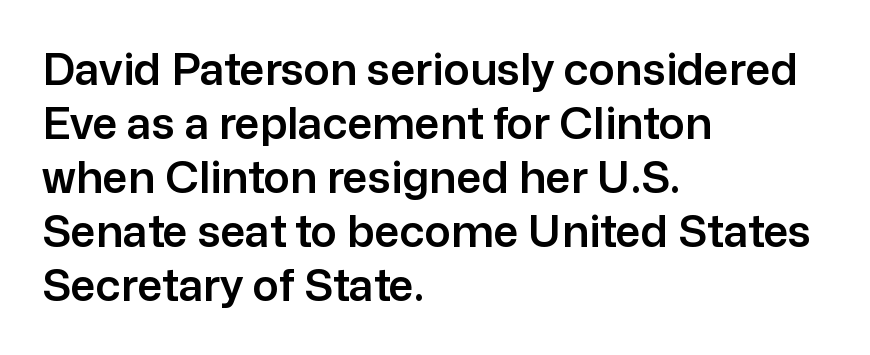
Q: Is the text italic (slanted)? A: No, it is upright.
Q: Is the typeface a serif or a sans-serif typeface? A: Sans-serif.
Q: Is the text underlined? A: No.
Q: How is the paragraph aligned? A: Left-aligned.
Q: Is the spacing between letters normal or unusually wide? A: Normal.
Q: Width (condensed, normal, or wide)? A: Normal.
Q: Stroke contrast? A: Low.
Q: x-height? A: Medium.
Q: Monospaced? A: No.
